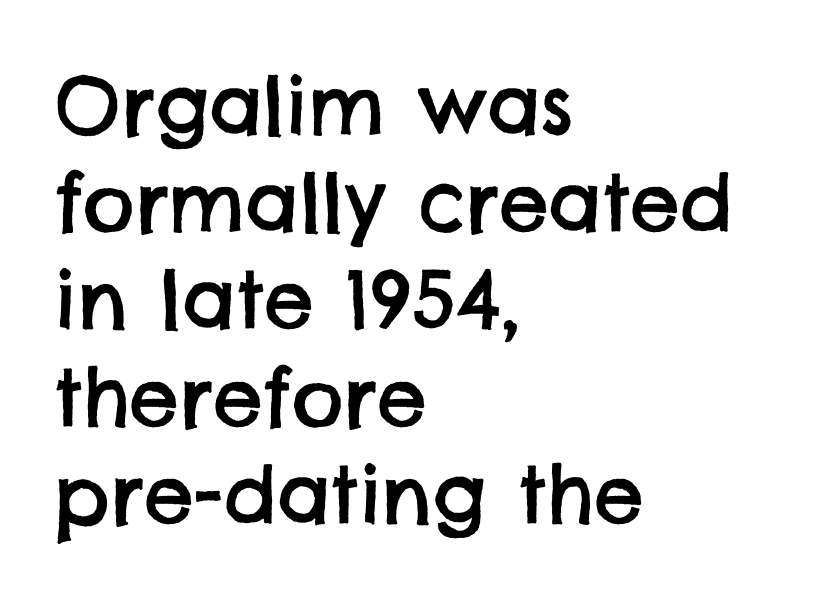
{"serif": "no", "width": "normal", "stroke_contrast": "low", "x_height": "large", "monospaced": "no", "underline": "no", "align": "left", "line_spacing_ratio": 1.23, "letter_spacing": "normal", "letter_spacing_em": 0.0, "glyph_px": 79}
